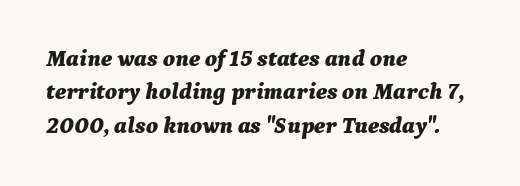
{"italic": "yes", "lean": "right", "slant_degrees": 9, "bold": "yes", "underline": "no", "align": "left", "line_spacing": "normal", "line_spacing_ratio": 1.45, "letter_spacing": "normal", "letter_spacing_em": 0.0, "glyph_px": 23}
